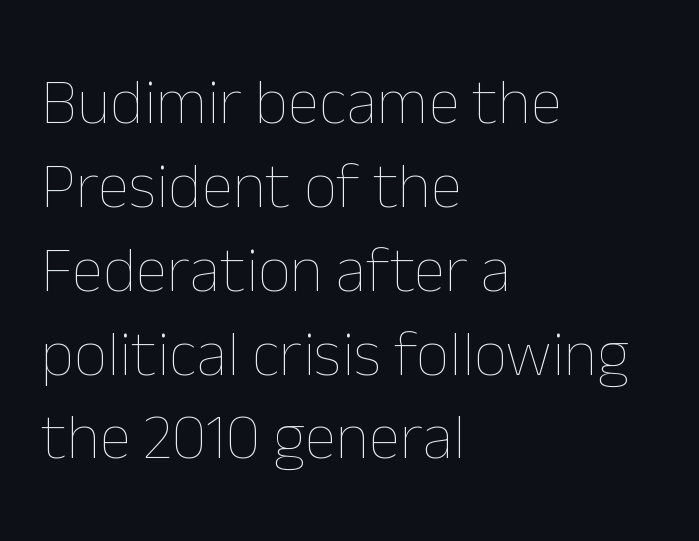
{"italic": "no", "bold": "no", "weight": "thin", "width": "normal", "stroke_contrast": "low", "x_height": "medium", "monospaced": "no", "underline": "no", "align": "left", "line_spacing": "normal", "line_spacing_ratio": 1.29, "letter_spacing": "normal", "letter_spacing_em": 0.0, "glyph_px": 65}
